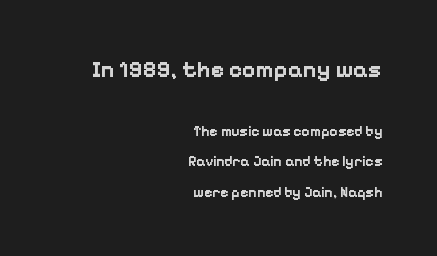
The image shows 23 px bold type, upright; set right-aligned, loose line spacing (2.16x), normal letter spacing, not underlined; the first (top) block is 1.64x larger.
